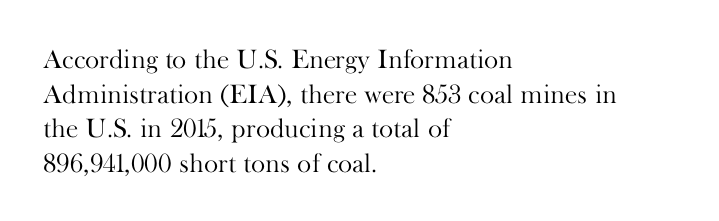
The image shows 27 px text type, upright; set left-aligned, normal line spacing (1.28x), normal letter spacing, not underlined.
